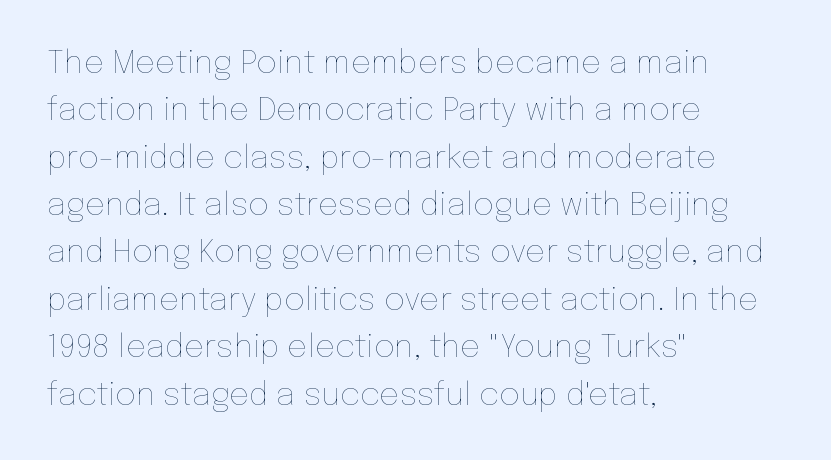
{"italic": "no", "bold": "no", "weight": "thin", "width": "normal", "stroke_contrast": "low", "x_height": "medium", "monospaced": "no", "underline": "no", "align": "left", "line_spacing": "normal", "line_spacing_ratio": 1.48, "letter_spacing": "normal", "letter_spacing_em": 0.0, "glyph_px": 32}
